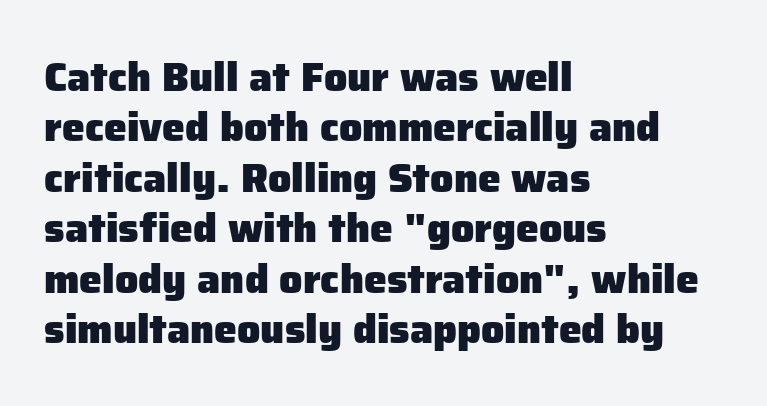
The image shows 41 px heavy sans-serif type, upright; set left-aligned, line spacing 1.23x, normal letter spacing, not underlined; low stroke contrast and a medium x-height.
